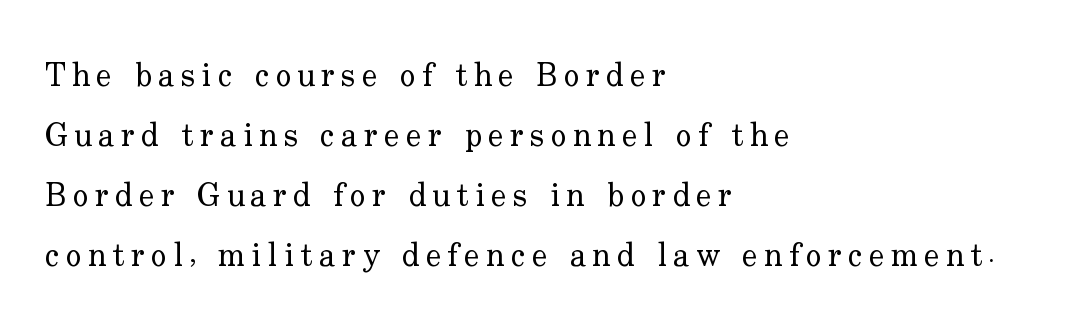
No extra ink here — the face is not bold. The lines in this sample share a left origin and differ only in where they stop. Rendered with straight, roman letterforms. Nobody drew a line under any word here.
